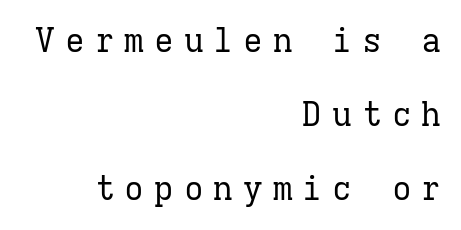
Q: Is the text bold? A: No.
Q: Is the text italic (slanted)? A: No, it is upright.
Q: Is the typeface a serif or a sans-serif typeface? A: Serif.
Q: Is the text underlined? A: No.
Q: How is the paragraph aligned? A: Right-aligned.
Q: Is the spacing between letters normal or unusually wide? A: Unusually wide.
Q: Is the spacing between lines tight, normal or loose? A: Loose.
Q: Width (condensed, normal, or wide)? A: Normal.
Q: Stroke contrast? A: Low.
Q: x-height? A: Medium.
Q: Monospaced? A: Yes.
